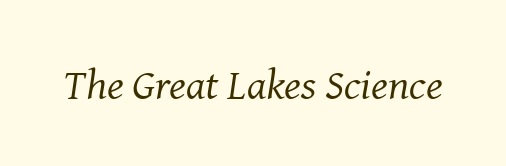
{"serif": "yes", "italic": "yes", "lean": "right", "slant_degrees": 8, "bold": "no", "weight": "regular", "width": "normal", "stroke_contrast": "medium", "x_height": "medium", "monospaced": "no", "underline": "no", "letter_spacing": "normal", "letter_spacing_em": 0.0, "glyph_px": 43}
